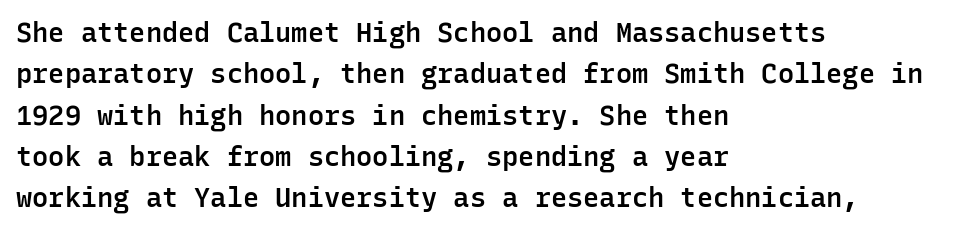
The image shows 27 px text type, upright; set left-aligned, normal line spacing (1.53x), normal letter spacing, not underlined.
